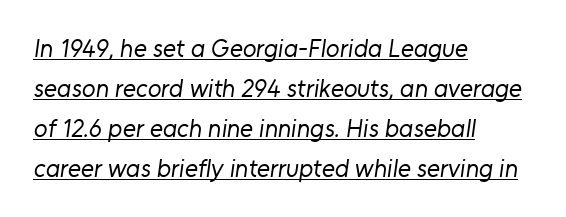
Q: Is the text bold? A: No.
Q: Is the text underlined? A: Yes.
Q: How is the paragraph aligned? A: Left-aligned.
Q: Is the spacing between letters normal or unusually wide? A: Normal.
Q: Is the spacing between lines tight, normal or loose? A: Normal.
